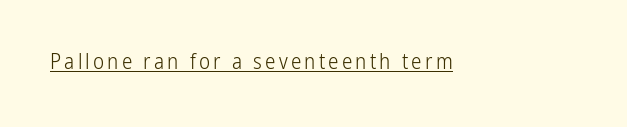
The image shows 21 px text type, upright; set underlined.
